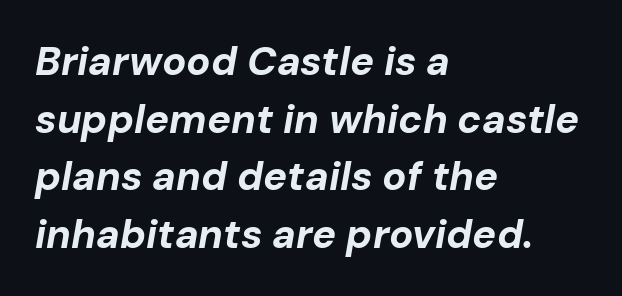
The image shows 40 px bold type, italic (leaning right); set left-aligned, normal line spacing (1.44x), normal letter spacing, not underlined; low stroke contrast and a medium x-height.
